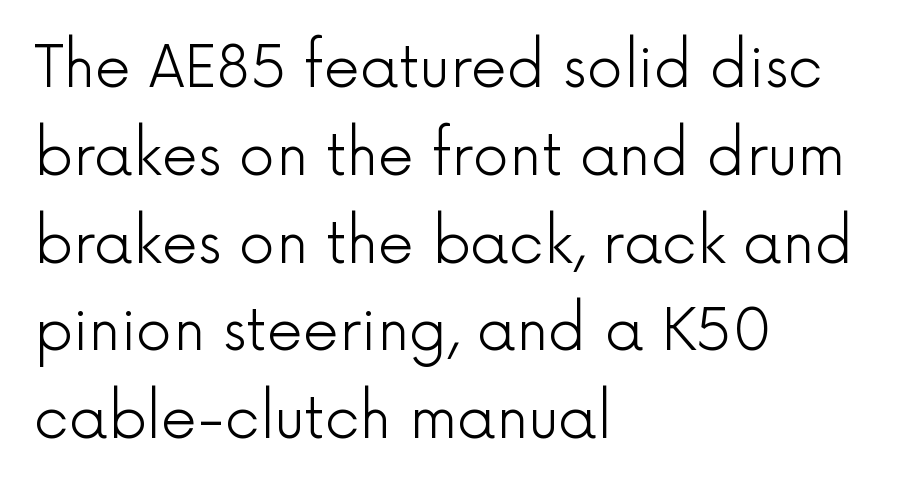
Q: Is the text bold? A: No.
Q: Is the text italic (slanted)? A: No, it is upright.
Q: Is the typeface a serif or a sans-serif typeface? A: Sans-serif.
Q: Is the text underlined? A: No.
Q: How is the paragraph aligned? A: Left-aligned.
Q: Is the spacing between letters normal or unusually wide? A: Normal.
Q: Is the spacing between lines tight, normal or loose? A: Normal.
Q: Width (condensed, normal, or wide)? A: Normal.
Q: x-height? A: Medium.
Q: Monospaced? A: No.
